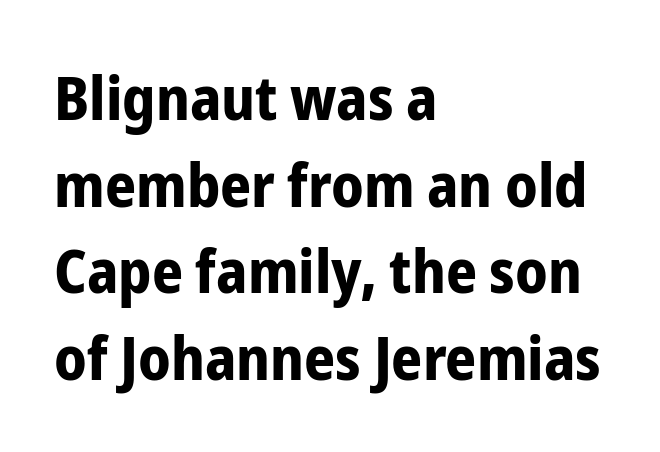
The image shows 61 px bold, condensed sans-serif type, upright; set left-aligned, normal line spacing (1.42x), normal letter spacing, not underlined; low stroke contrast and a medium x-height.
